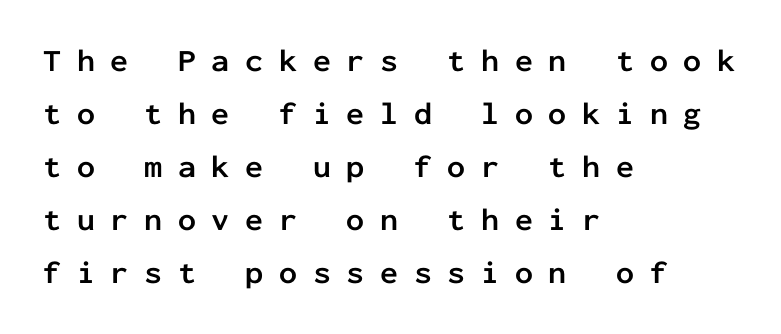
Q: Is the text bold? A: Yes.
Q: Is the text italic (slanted)? A: No, it is upright.
Q: Is the typeface a serif or a sans-serif typeface? A: Sans-serif.
Q: Is the text underlined? A: No.
Q: How is the paragraph aligned? A: Left-aligned.
Q: Is the spacing between letters normal or unusually wide? A: Unusually wide.
Q: Is the spacing between lines tight, normal or loose? A: Normal.
Q: Width (condensed, normal, or wide)? A: Normal.
Q: Stroke contrast? A: Low.
Q: x-height? A: Medium.
Q: Monospaced? A: Yes.
